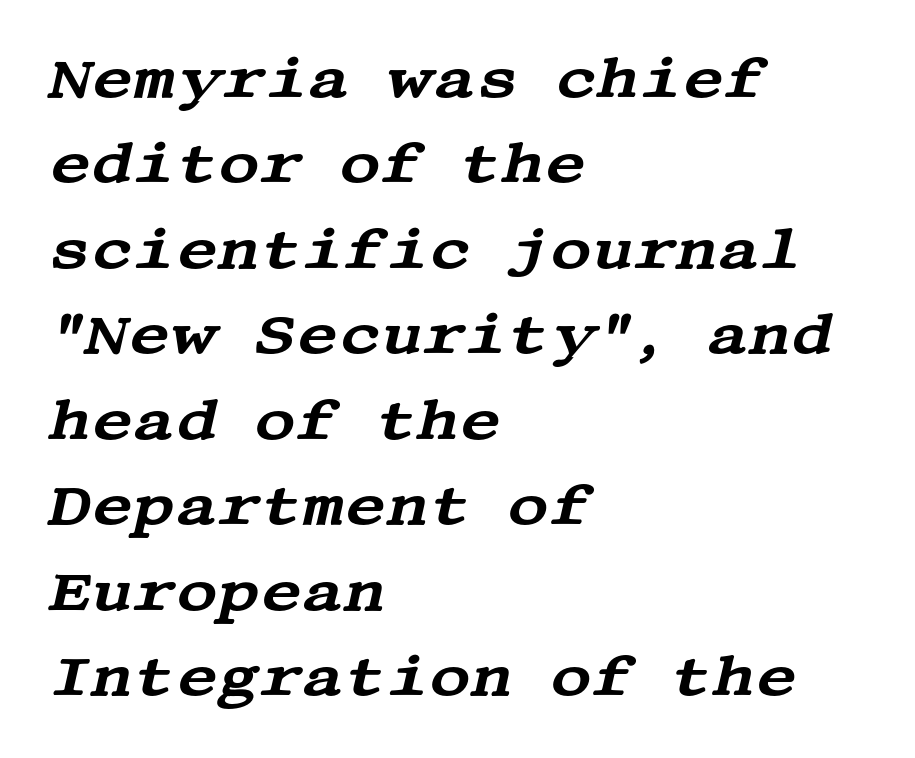
The image shows 57 px wide serif type, italic (leaning right); set left-aligned, normal line spacing (1.5x), normal letter spacing, not underlined; medium stroke contrast and a large x-height.
